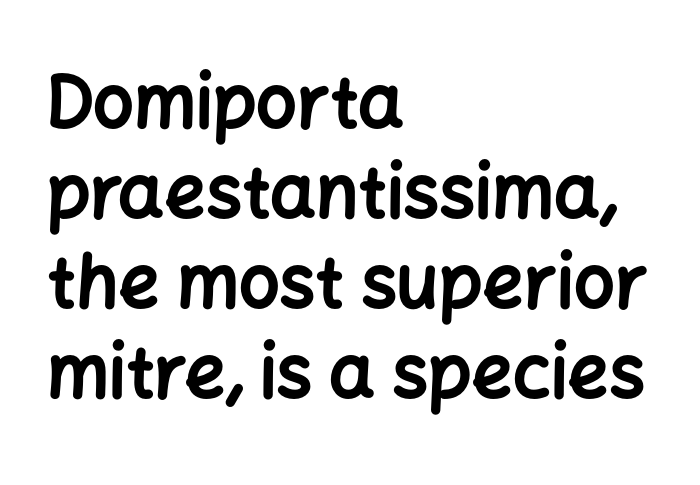
The image shows 72 px bold sans-serif type, upright; set left-aligned, normal line spacing (1.25x), normal letter spacing, not underlined; low stroke contrast and a medium x-height.
